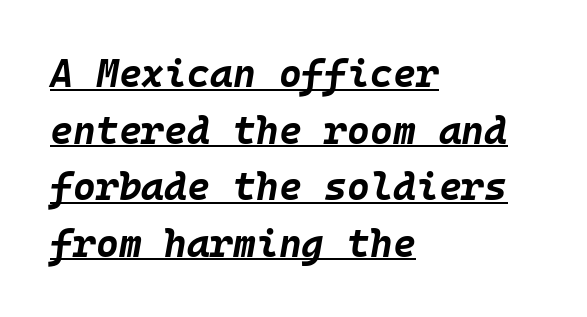
Q: Is the text bold? A: Yes.
Q: Is the text italic (slanted)? A: Yes, it leans right by about 10 degrees.
Q: Is the text underlined? A: Yes.
Q: How is the paragraph aligned? A: Left-aligned.
Q: Is the spacing between letters normal or unusually wide? A: Normal.
Q: Is the spacing between lines tight, normal or loose? A: Normal.
Q: Width (condensed, normal, or wide)? A: Normal.
Q: Stroke contrast? A: Low.
Q: x-height? A: Large.
Q: Monospaced? A: Yes.
